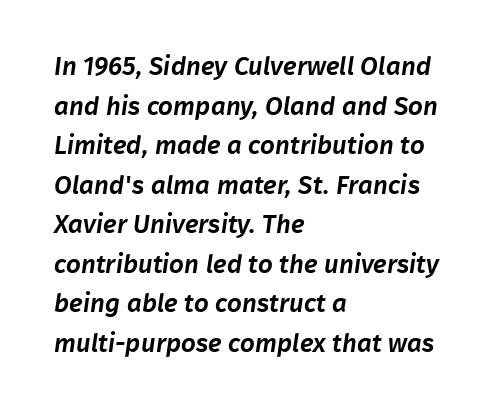
Q: Is the text underlined? A: No.
Q: How is the paragraph aligned? A: Left-aligned.
Q: Is the spacing between letters normal or unusually wide? A: Normal.
Q: Is the spacing between lines tight, normal or loose? A: Normal.
